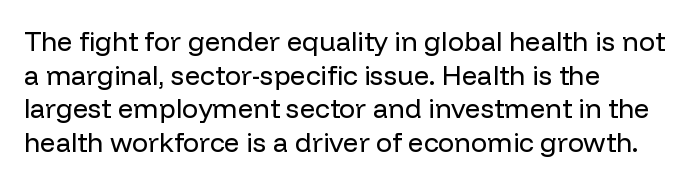
Q: Is the text bold? A: No.
Q: Is the text italic (slanted)? A: No, it is upright.
Q: Is the text underlined? A: No.
Q: How is the paragraph aligned? A: Left-aligned.
Q: Is the spacing between letters normal or unusually wide? A: Normal.
Q: Is the spacing between lines tight, normal or loose? A: Normal.
